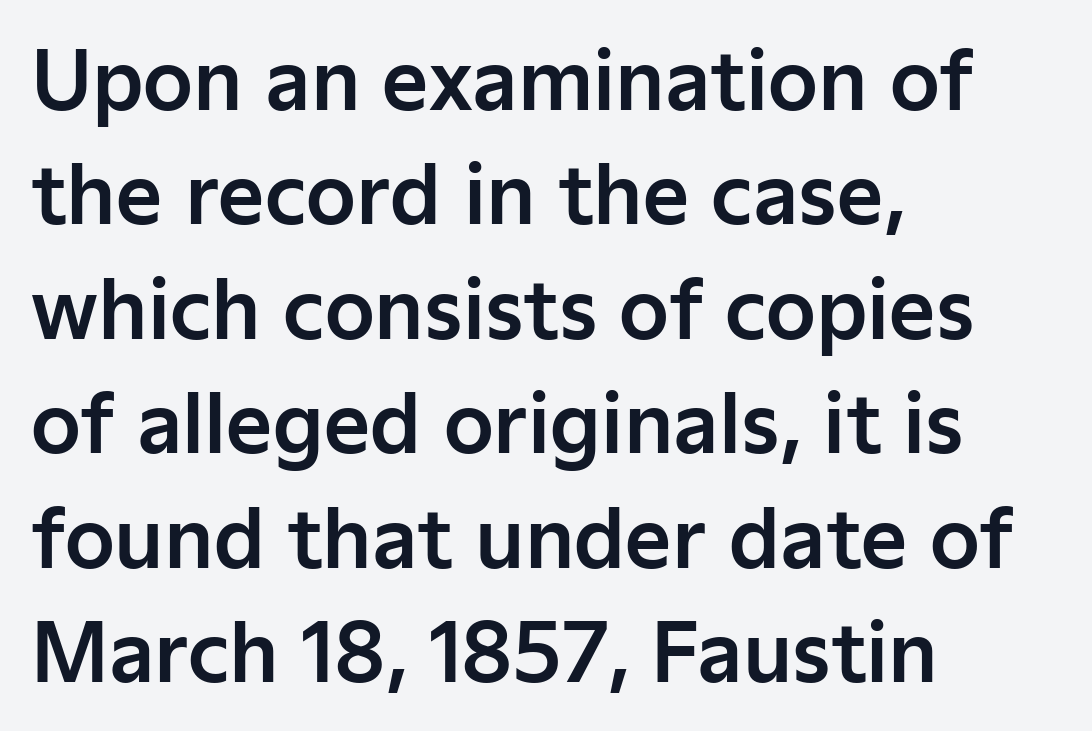
Q: Is the text italic (slanted)? A: No, it is upright.
Q: Is the typeface a serif or a sans-serif typeface? A: Sans-serif.
Q: Is the text underlined? A: No.
Q: How is the paragraph aligned? A: Left-aligned.
Q: Is the spacing between letters normal or unusually wide? A: Normal.
Q: Is the spacing between lines tight, normal or loose? A: Normal.
Q: Width (condensed, normal, or wide)? A: Normal.
Q: Stroke contrast? A: Low.
Q: x-height? A: Medium.
Q: Monospaced? A: No.
